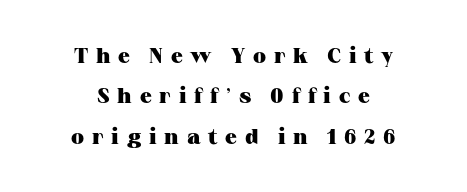
This sample uses an upright cut, with every glyph sitting square on the baseline. The passage is arranged like a title page — every line centered. Underlining? Definitely not there. Vertical spacing — loose.
